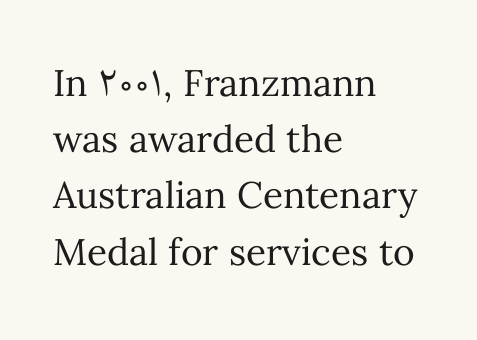
The image shows 37 px regular-weight type, upright; set left-aligned, normal line spacing (1.52x), normal letter spacing, not underlined; medium stroke contrast and a medium x-height.
